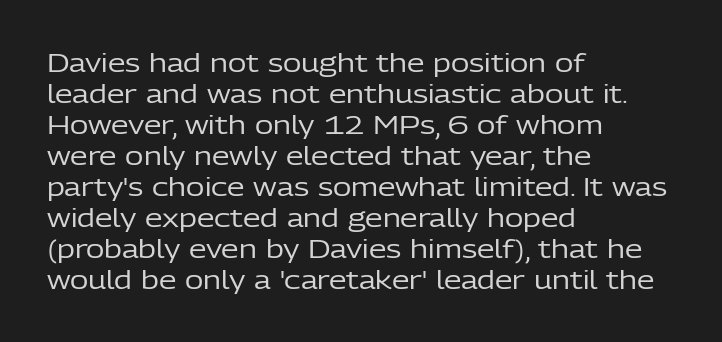
A light-to-regular cut is what we see here. Clear beneath every line of the passage. Vertical strokes here are truly vertical. The passage shown has conventional tracking throughout. Leftover space on each line is placed entirely after the last word.
